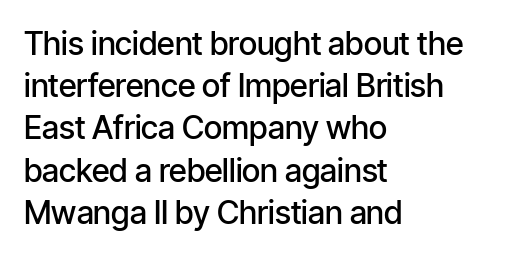
Q: Is the text bold? A: Semi-bold.
Q: Is the text italic (slanted)? A: No, it is upright.
Q: Is the typeface a serif or a sans-serif typeface? A: Sans-serif.
Q: Is the text underlined? A: No.
Q: How is the paragraph aligned? A: Left-aligned.
Q: Is the spacing between letters normal or unusually wide? A: Normal.
Q: Is the spacing between lines tight, normal or loose? A: Normal.
Q: Width (condensed, normal, or wide)? A: Condensed.
Q: Stroke contrast? A: Low.
Q: x-height? A: Medium.
Q: Monospaced? A: No.
